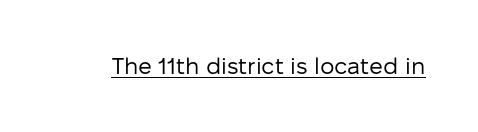
The image shows 23 px text type, upright; set normal letter spacing, underlined.
